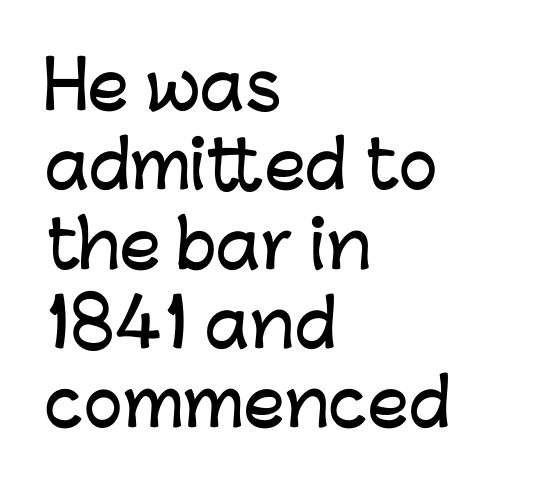
Q: Is the text italic (slanted)? A: No, it is upright.
Q: Is the typeface a serif or a sans-serif typeface? A: Sans-serif.
Q: Is the text underlined? A: No.
Q: How is the paragraph aligned? A: Left-aligned.
Q: Is the spacing between letters normal or unusually wide? A: Normal.
Q: Width (condensed, normal, or wide)? A: Normal.
Q: Stroke contrast? A: Low.
Q: x-height? A: Medium.
Q: Monospaced? A: No.
